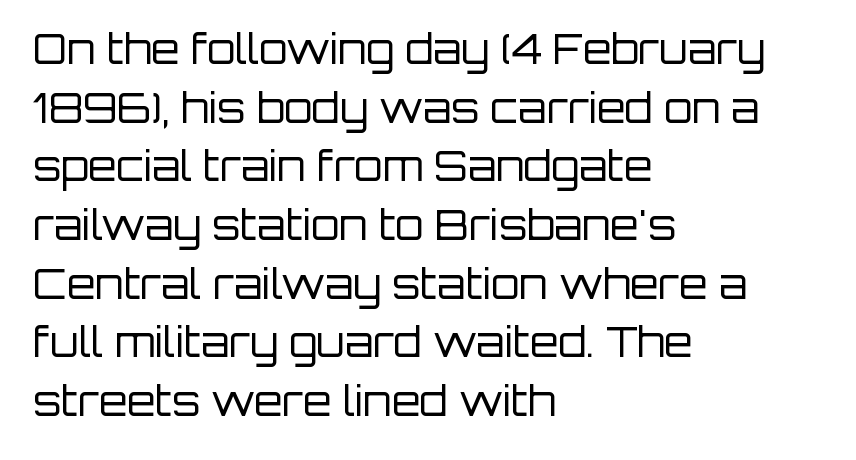
The image shows 41 px regular-weight sans-serif type, upright; set left-aligned, normal line spacing (1.43x), normal letter spacing, not underlined; low stroke contrast and a large x-height.
